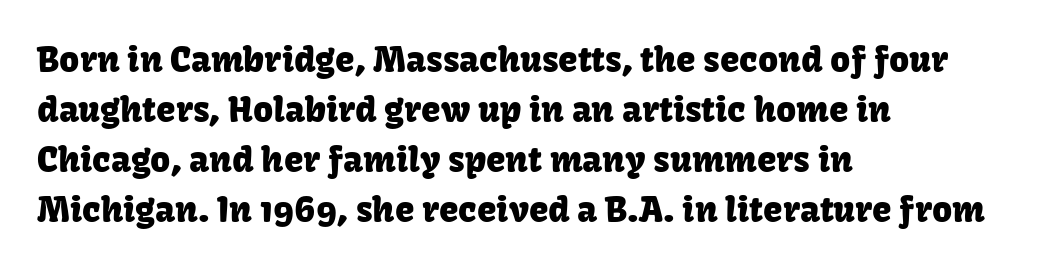
The passage shown is typed in a proportional face where columns would drift. No word sits above an underline. The lines are quadded left. The typography opts for an upright posture over an oblique one. Unlike a traditional serif, this face leaves its strokes unadorned. One glance says typical: line gaps are just what's usual.
